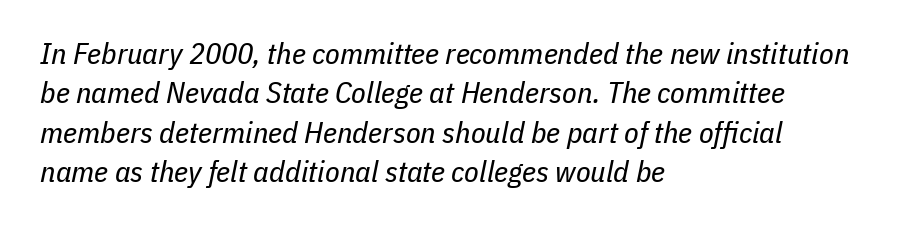
The image shows 30 px regular-weight, condensed type, italic (leaning right); set left-aligned, normal line spacing (1.31x), normal letter spacing, not underlined; low stroke contrast and a medium x-height.
